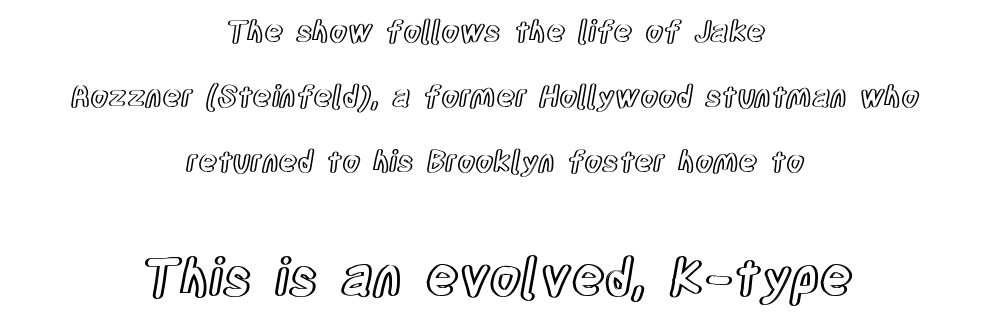
{"width": "condensed", "x_height": "large", "monospaced": "no", "underline": "no", "align": "center", "line_spacing": "loose", "line_spacing_ratio": 2.24, "letter_spacing": "normal", "letter_spacing_em": 0.0, "larger_block": "second", "size_ratio": 1.76, "glyph_px": 51}
